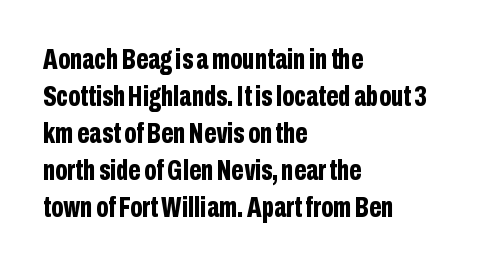
Q: Is the text bold? A: Yes.
Q: Is the text italic (slanted)? A: No, it is upright.
Q: Is the typeface a serif or a sans-serif typeface? A: Sans-serif.
Q: Is the text underlined? A: No.
Q: How is the paragraph aligned? A: Left-aligned.
Q: Is the spacing between letters normal or unusually wide? A: Normal.
Q: Is the spacing between lines tight, normal or loose? A: Normal.
Q: Width (condensed, normal, or wide)? A: Condensed.
Q: Stroke contrast? A: Low.
Q: x-height? A: Medium.
Q: Monospaced? A: No.
